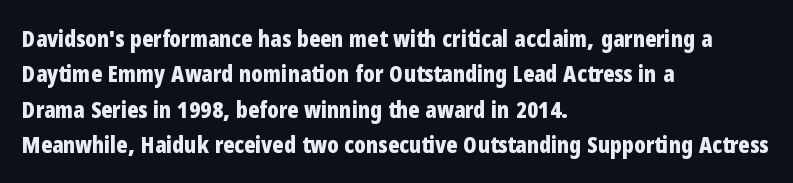
The image shows 23 px bold type, upright; set left-aligned, normal line spacing (1.54x), normal letter spacing, not underlined.
